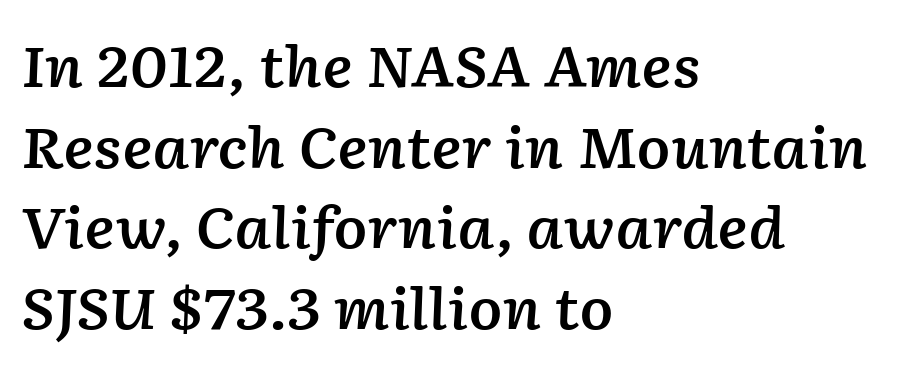
Horizontal alignment here is leftward, the default for most running prose. The rendering applies a slant to the glyphs. Compared with an ordinary text face, these strokes are moderately heavier — a semibold. Summary of vertical rhythm: regular, with standard interline spacing. Check the space under the baseline: it is left empty. Do the characters align in a grid? No, the font is proportional.
